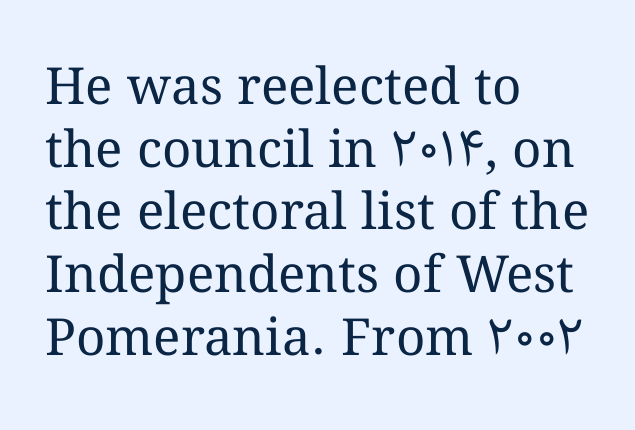
The image shows 51 px regular-weight type, upright; set left-aligned, line spacing 1.23x, normal letter spacing, not underlined; medium stroke contrast and a medium x-height.
